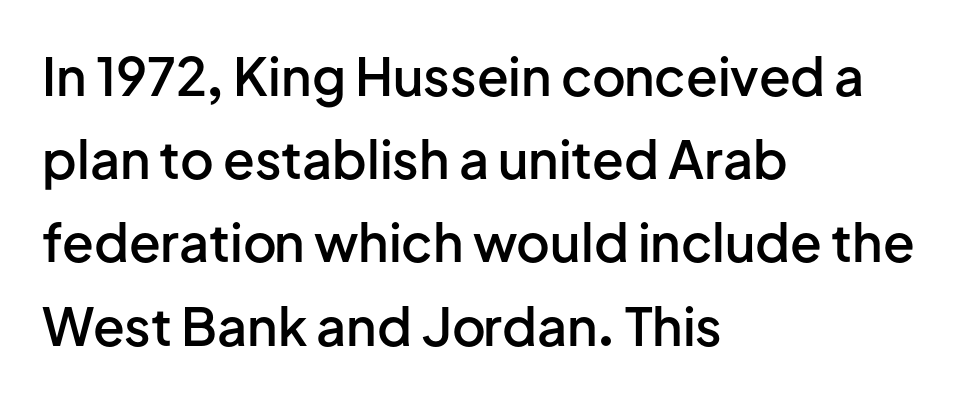
{"serif": "no", "italic": "no", "bold": "semi", "weight": "semibold", "width": "normal", "stroke_contrast": "low", "x_height": "medium", "monospaced": "no", "underline": "no", "align": "left", "line_spacing": "normal", "line_spacing_ratio": 1.6, "letter_spacing": "normal", "letter_spacing_em": 0.0, "glyph_px": 52}
